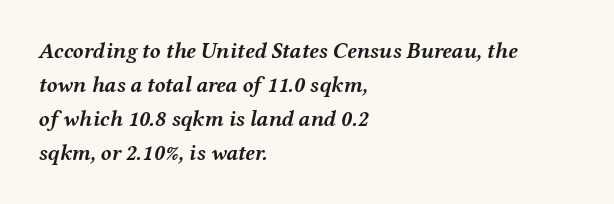
Underlining? Definitely not there. Reading down the column, the eye jumps a familiar distance to each next line. Heavy, bold letterforms. Nothing unusual about the tracking: characters are spaced as the font intends. Posture: slanted. Horizontal alignment here is leftward, the default for most running prose.
